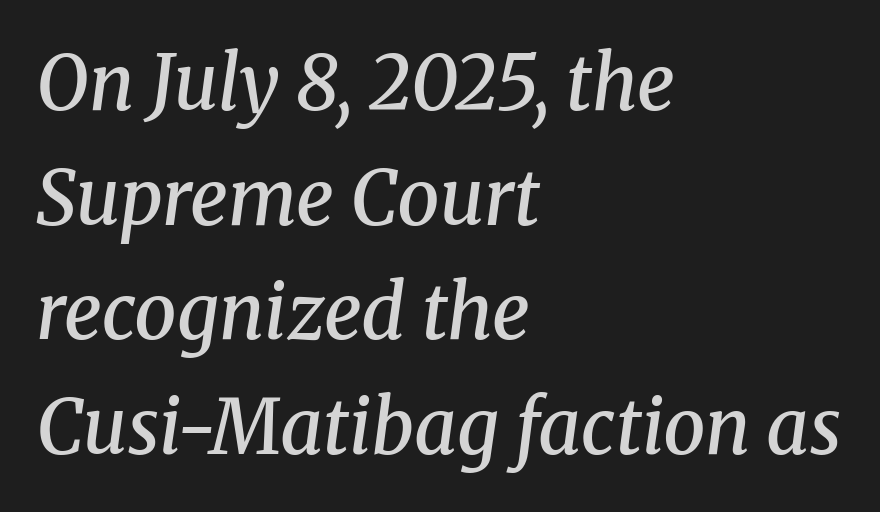
In terms of posture, this sample is oblique. The lines are quadded left. Each letter keeps its own natural width here, so spacing adapts to shape. This rendering features lettering with no underline. The rendering uses a moderate line-height, typical for paragraphs.
